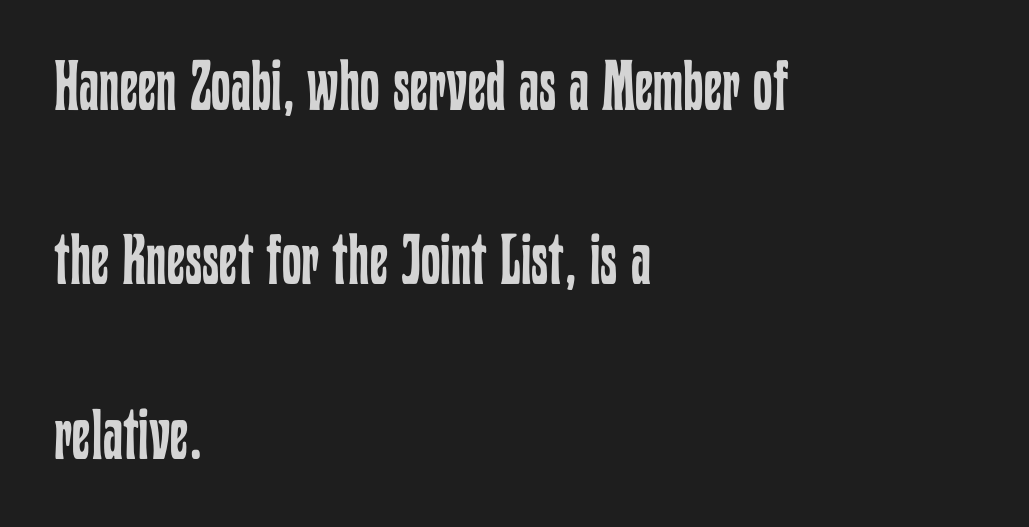
{"italic": "no", "bold": "no", "weight": "regular", "width": "condensed", "stroke_contrast": "low", "x_height": "medium", "monospaced": "no", "underline": "no", "align": "left", "line_spacing": "loose", "line_spacing_ratio": 2.49, "letter_spacing": "normal", "letter_spacing_em": 0.0, "glyph_px": 70}
